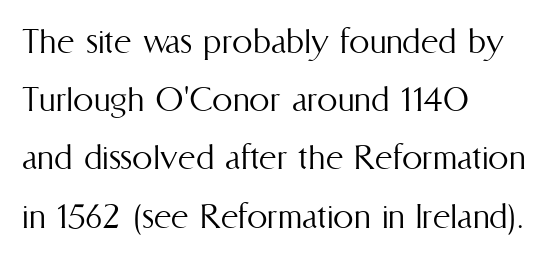
Q: Is the text bold? A: No.
Q: Is the text italic (slanted)? A: No, it is upright.
Q: Is the text underlined? A: No.
Q: How is the paragraph aligned? A: Left-aligned.
Q: Is the spacing between letters normal or unusually wide? A: Normal.
Q: Is the spacing between lines tight, normal or loose? A: Normal.
Q: Width (condensed, normal, or wide)? A: Condensed.
Q: Stroke contrast? A: Medium.
Q: x-height? A: Medium.
Q: Monospaced? A: No.
